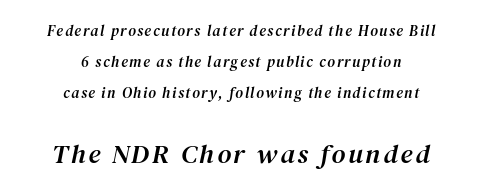
The image shows 27 px text type, italic (leaning right); set centered, loose line spacing (2.08x), not underlined; the second (bottom) block is 1.8x larger.
